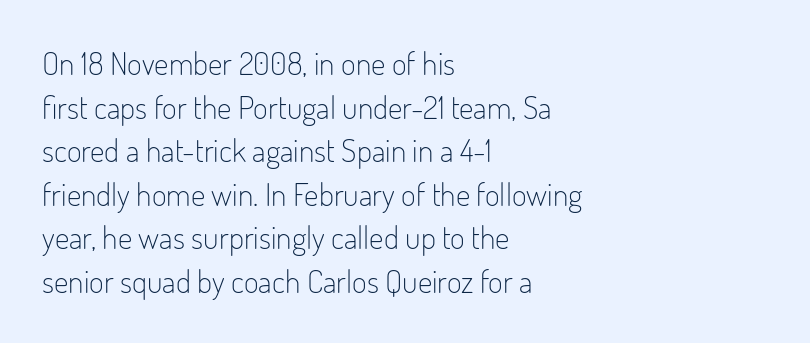
The image shows 32 px light, condensed sans-serif type, upright; set left-aligned, normal line spacing (1.36x), normal letter spacing, not underlined; low stroke contrast and a small x-height.
